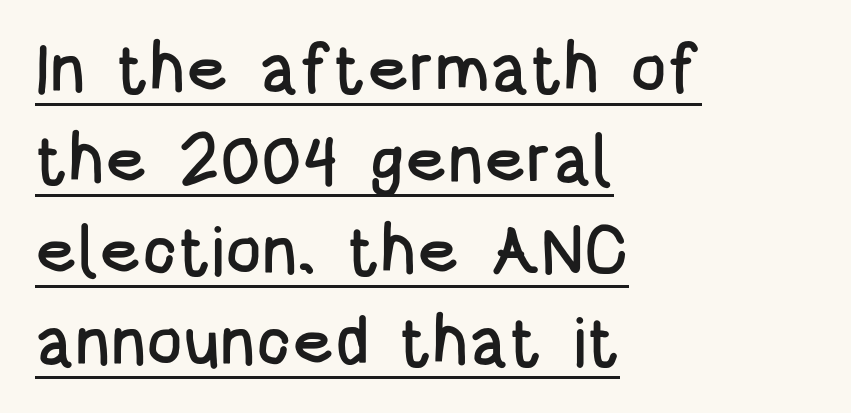
{"serif": "no", "italic": "no", "width": "condensed", "stroke_contrast": "low", "x_height": "large", "monospaced": "no", "underline": "yes", "align": "left", "line_spacing": "normal", "line_spacing_ratio": 1.34, "letter_spacing": "normal", "letter_spacing_em": 0.0, "glyph_px": 68}
